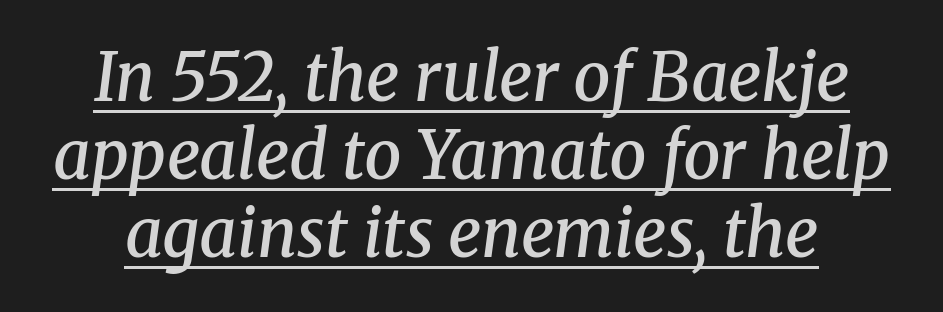
The image shows 66 px semibold serif type, italic (leaning right); set line spacing 1.18x, normal letter spacing, underlined; medium stroke contrast and a medium x-height.
